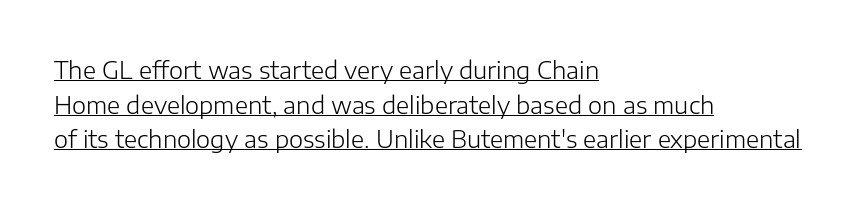
Q: Is the text bold? A: No.
Q: Is the text italic (slanted)? A: No, it is upright.
Q: Is the text underlined? A: Yes.
Q: How is the paragraph aligned? A: Left-aligned.
Q: Is the spacing between letters normal or unusually wide? A: Normal.
Q: Is the spacing between lines tight, normal or loose? A: Normal.
